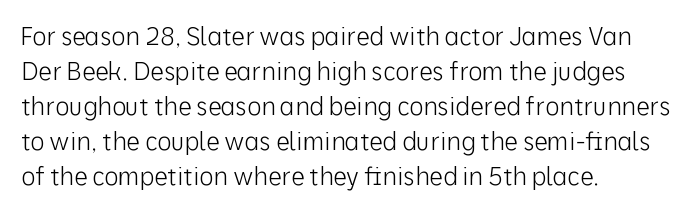
{"italic": "no", "bold": "no", "underline": "no", "align": "left", "line_spacing": "normal", "line_spacing_ratio": 1.46, "letter_spacing": "normal", "letter_spacing_em": 0.0, "glyph_px": 24}
